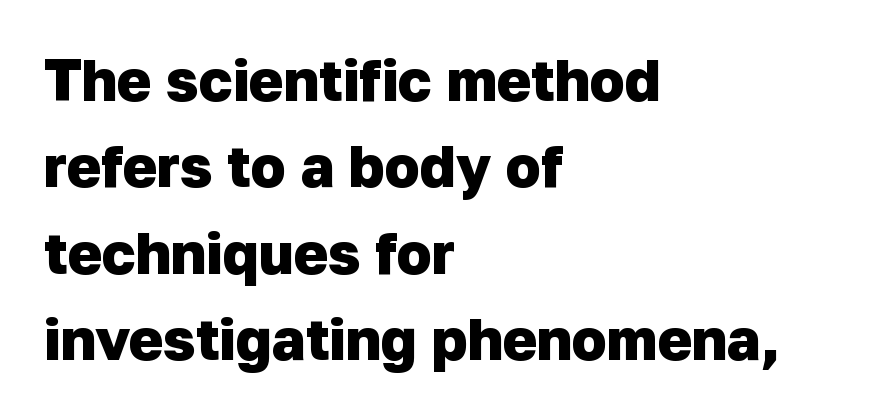
The image shows 58 px heavy sans-serif type; set left-aligned, normal line spacing (1.49x), normal letter spacing, not underlined; low stroke contrast and a medium x-height.
